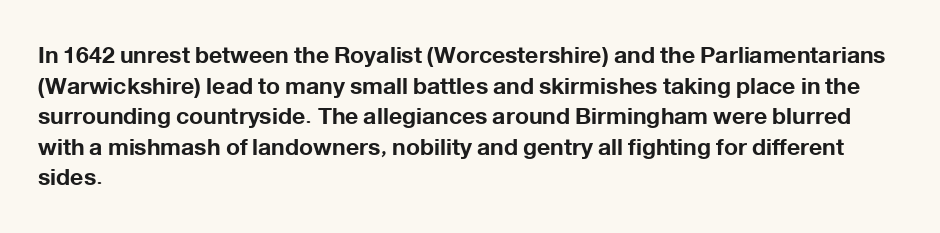
Nobody touched the tracking dial on this one. Heft: maximum for text — a bold. The rendering anchors every line to the left-hand side. The line-height multiplier appears to be the usual default.
